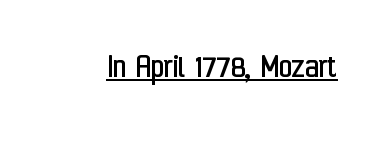
{"serif": "no", "italic": "no", "bold": "no", "weight": "regular", "width": "condensed", "stroke_contrast": "low", "x_height": "medium", "monospaced": "no", "underline": "yes", "letter_spacing": "normal", "letter_spacing_em": 0.0, "glyph_px": 36}
